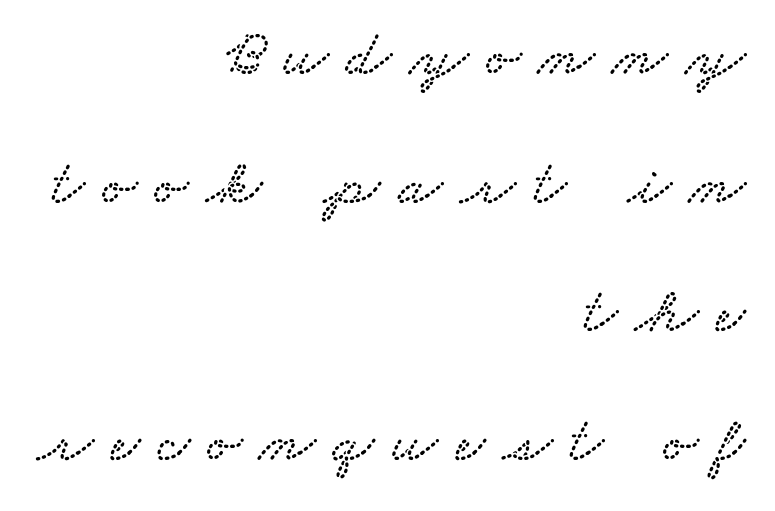
Q: Is the typeface a serif or a sans-serif typeface? A: Serif.
Q: Is the text underlined? A: No.
Q: How is the paragraph aligned? A: Right-aligned.
Q: Is the spacing between letters normal or unusually wide? A: Unusually wide.
Q: Is the spacing between lines tight, normal or loose? A: Loose.
Q: Width (condensed, normal, or wide)? A: Wide.
Q: Stroke contrast? A: Low.
Q: x-height? A: Small.
Q: Monospaced? A: No.
